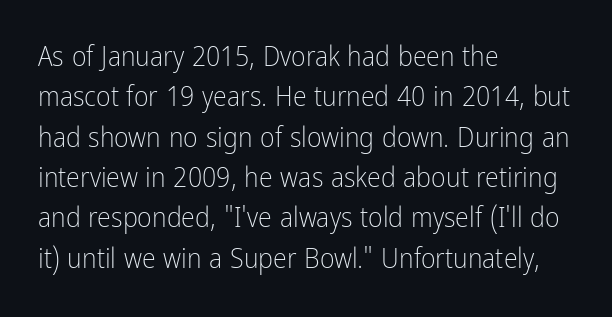
Q: Is the text bold? A: No.
Q: Is the text italic (slanted)? A: No, it is upright.
Q: Is the typeface a serif or a sans-serif typeface? A: Sans-serif.
Q: Is the text underlined? A: No.
Q: How is the paragraph aligned? A: Left-aligned.
Q: Is the spacing between letters normal or unusually wide? A: Normal.
Q: Is the spacing between lines tight, normal or loose? A: Normal.
Q: Width (condensed, normal, or wide)? A: Condensed.
Q: Stroke contrast? A: Low.
Q: x-height? A: Medium.
Q: Monospaced? A: No.
